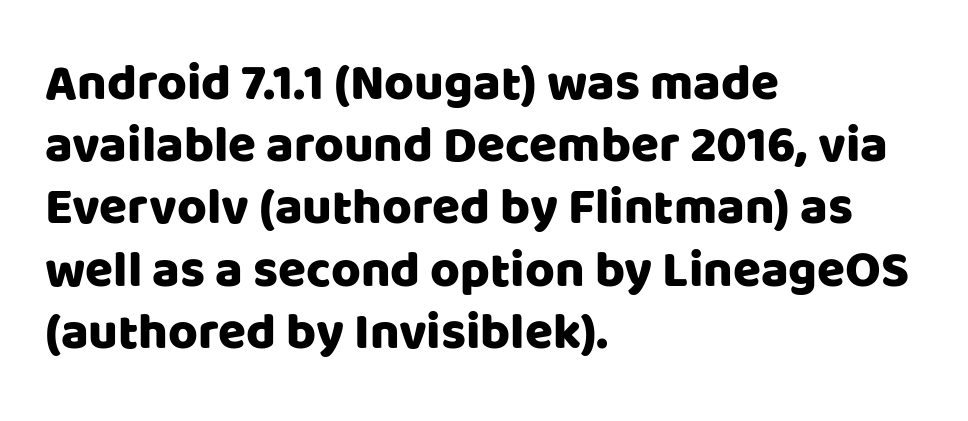
{"serif": "no", "italic": "no", "width": "normal", "stroke_contrast": "low", "x_height": "large", "monospaced": "no", "underline": "no", "align": "left", "line_spacing_ratio": 1.22, "letter_spacing": "normal", "letter_spacing_em": 0.0, "glyph_px": 51}
